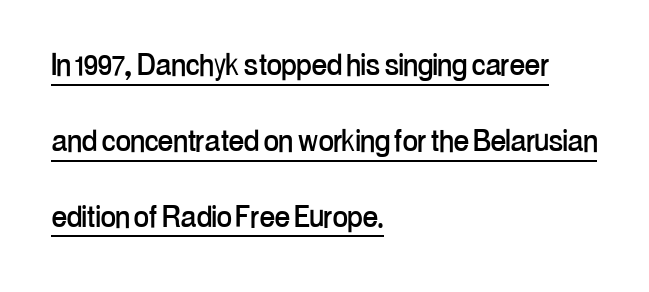
Italic? Not at all — the glyphs are vertical. All the whitespace from short lines collects on the right. There is no visible air inserted between adjacent glyphs. A sans-serif font was chosen for this passage. This sample trades compactness for vertical openness between lines.
